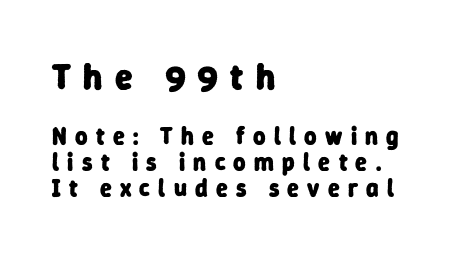
Q: Is the text bold? A: Yes.
Q: Is the typeface a serif or a sans-serif typeface? A: Sans-serif.
Q: Is the text underlined? A: No.
Q: How is the paragraph aligned? A: Left-aligned.
Q: Is the spacing between letters normal or unusually wide? A: Unusually wide.
Q: Is the spacing between lines tight, normal or loose? A: Tight.
Q: Which block of text is set in a larger size, the first (top) or the second (bottom)? A: The first (top) one.
Q: Width (condensed, normal, or wide)? A: Normal.
Q: Stroke contrast? A: Low.
Q: x-height? A: Medium.
Q: Monospaced? A: No.
